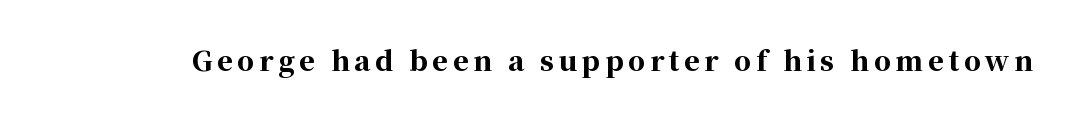
The image shows 27 px bold type, upright; set not underlined.
